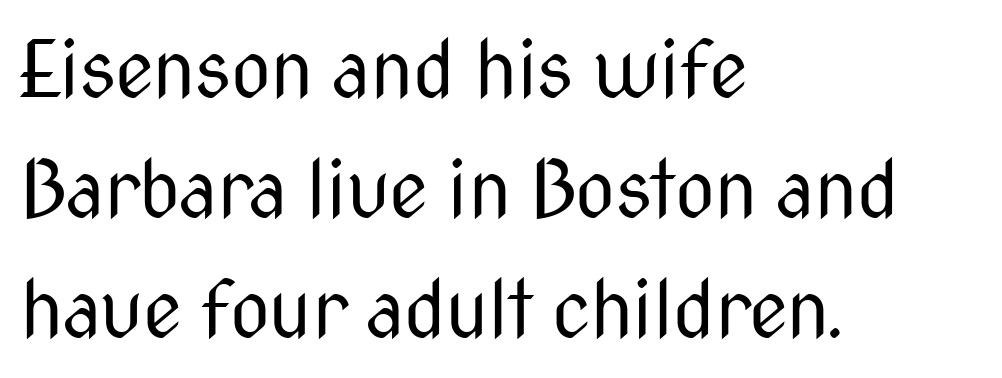
Q: Is the text bold? A: No.
Q: Is the text italic (slanted)? A: No, it is upright.
Q: Is the typeface a serif or a sans-serif typeface? A: Sans-serif.
Q: Is the text underlined? A: No.
Q: How is the paragraph aligned? A: Left-aligned.
Q: Is the spacing between letters normal or unusually wide? A: Normal.
Q: Is the spacing between lines tight, normal or loose? A: Normal.
Q: Width (condensed, normal, or wide)? A: Condensed.
Q: Stroke contrast? A: Medium.
Q: x-height? A: Medium.
Q: Monospaced? A: No.
